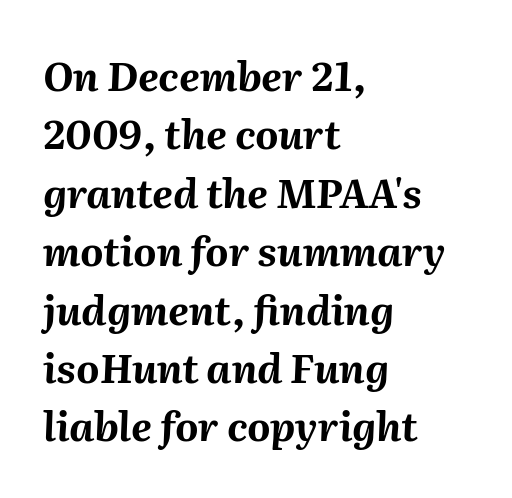
The image shows 40 px bold type, italic (leaning right); set left-aligned, normal line spacing (1.46x), normal letter spacing, not underlined; medium stroke contrast and a medium x-height.
